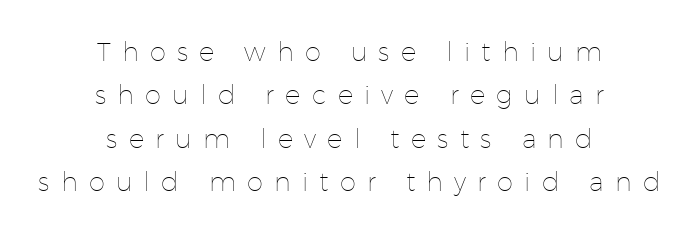
{"italic": "no", "bold": "no", "underline": "no", "align": "center", "line_spacing": "normal", "line_spacing_ratio": 1.67, "letter_spacing": "wide", "letter_spacing_em": 0.43, "glyph_px": 26}
